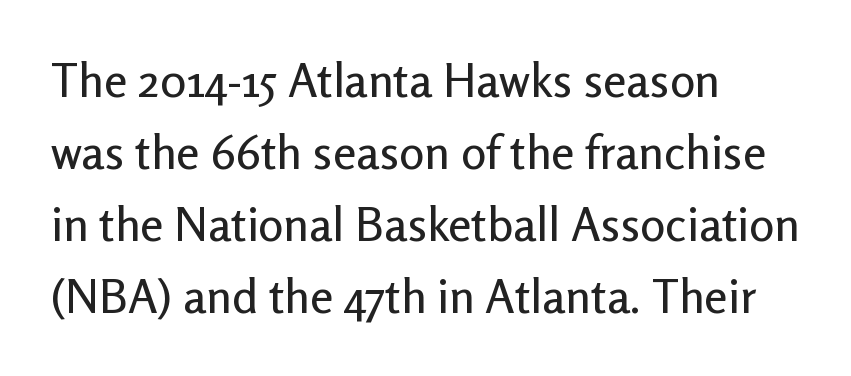
{"serif": "no", "italic": "no", "width": "normal", "stroke_contrast": "low", "x_height": "medium", "monospaced": "no", "underline": "no", "align": "left", "line_spacing": "normal", "line_spacing_ratio": 1.53, "letter_spacing": "normal", "letter_spacing_em": 0.0, "glyph_px": 47}
